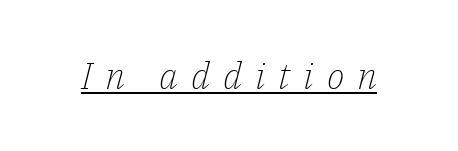
{"serif": "yes", "italic": "yes", "lean": "right", "slant_degrees": 14, "bold": "no", "weight": "light", "width": "normal", "stroke_contrast": "low", "x_height": "medium", "monospaced": "no", "underline": "yes", "letter_spacing": "wide", "letter_spacing_em": 0.35, "glyph_px": 37}
